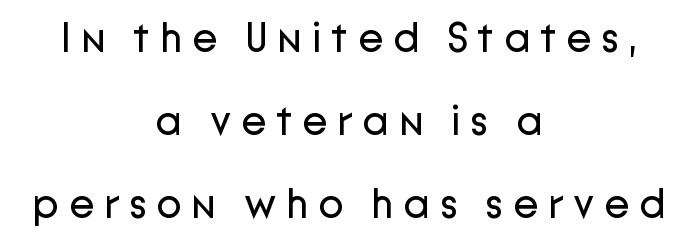
{"serif": "no", "italic": "no", "bold": "no", "weight": "regular", "width": "normal", "stroke_contrast": "low", "x_height": "medium", "monospaced": "no", "underline": "no", "align": "center", "line_spacing": "loose", "line_spacing_ratio": 1.98, "letter_spacing": "wide", "letter_spacing_em": 0.23, "glyph_px": 42}
